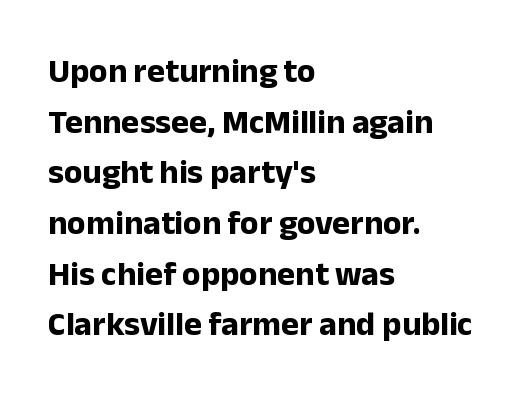
Q: Is the text bold? A: Yes.
Q: Is the text italic (slanted)? A: No, it is upright.
Q: Is the typeface a serif or a sans-serif typeface? A: Sans-serif.
Q: Is the text underlined? A: No.
Q: How is the paragraph aligned? A: Left-aligned.
Q: Is the spacing between letters normal or unusually wide? A: Normal.
Q: Is the spacing between lines tight, normal or loose? A: Normal.
Q: Width (condensed, normal, or wide)? A: Normal.
Q: Stroke contrast? A: Low.
Q: x-height? A: Medium.
Q: Monospaced? A: No.
